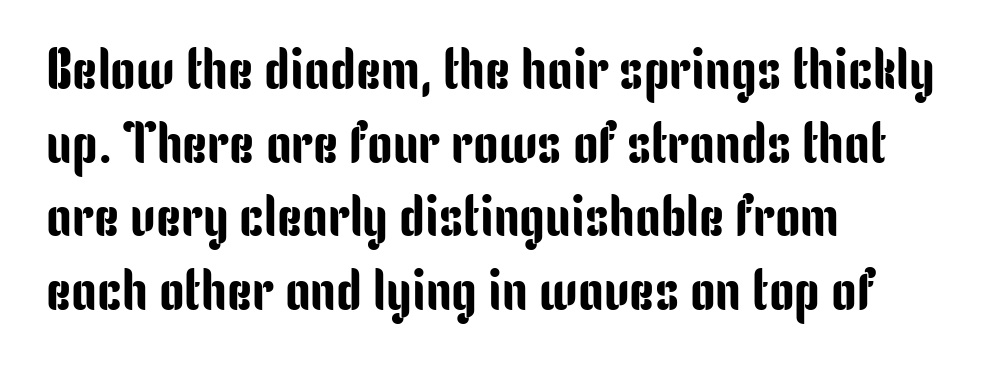
Q: Is the text italic (slanted)? A: No, it is upright.
Q: Is the typeface a serif or a sans-serif typeface? A: Sans-serif.
Q: Is the text underlined? A: No.
Q: How is the paragraph aligned? A: Left-aligned.
Q: Is the spacing between letters normal or unusually wide? A: Normal.
Q: Is the spacing between lines tight, normal or loose? A: Normal.
Q: Width (condensed, normal, or wide)? A: Condensed.
Q: Stroke contrast? A: Low.
Q: x-height? A: Medium.
Q: Monospaced? A: No.
